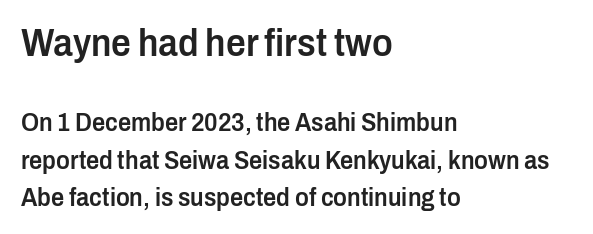
{"serif": "no", "italic": "no", "bold": "semi", "weight": "semibold", "width": "condensed", "stroke_contrast": "low", "x_height": "medium", "monospaced": "no", "underline": "no", "align": "left", "line_spacing": "normal", "line_spacing_ratio": 1.44, "letter_spacing": "normal", "letter_spacing_em": 0.0, "larger_block": "first", "size_ratio": 1.5, "glyph_px": 39}
